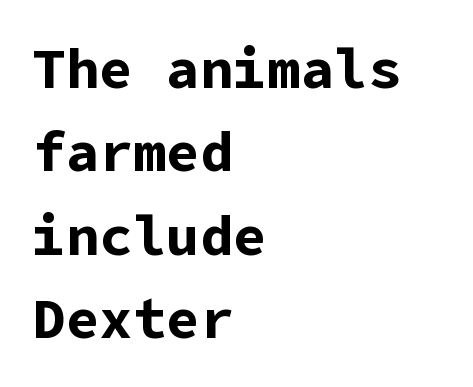
Q: Is the text bold? A: Yes.
Q: Is the text italic (slanted)? A: No, it is upright.
Q: Is the typeface a serif or a sans-serif typeface? A: Sans-serif.
Q: Is the text underlined? A: No.
Q: How is the paragraph aligned? A: Left-aligned.
Q: Is the spacing between letters normal or unusually wide? A: Normal.
Q: Is the spacing between lines tight, normal or loose? A: Normal.
Q: Width (condensed, normal, or wide)? A: Normal.
Q: Stroke contrast? A: Low.
Q: x-height? A: Medium.
